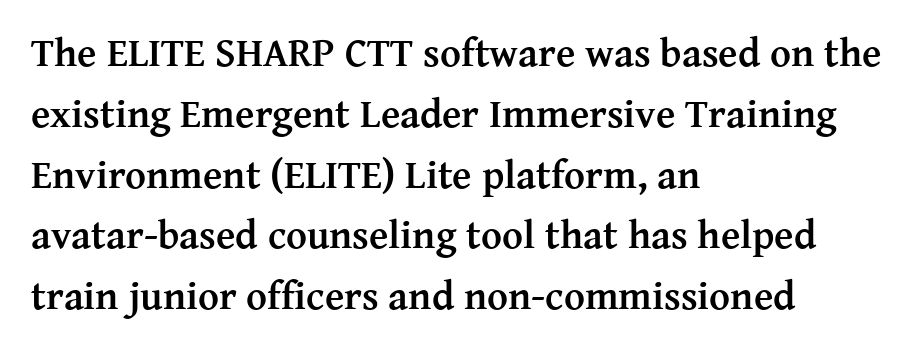
{"serif": "yes", "italic": "no", "bold": "yes", "weight": "semibold", "width": "normal", "stroke_contrast": "medium", "x_height": "medium", "monospaced": "no", "underline": "no", "align": "left", "line_spacing": "normal", "line_spacing_ratio": 1.52, "letter_spacing": "normal", "letter_spacing_em": 0.0, "glyph_px": 40}
